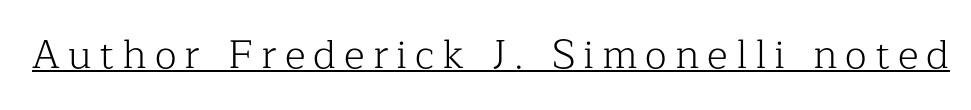
{"serif": "yes", "italic": "no", "bold": "no", "weight": "light", "width": "normal", "stroke_contrast": "low", "x_height": "medium", "monospaced": "no", "underline": "yes", "letter_spacing": "wide", "letter_spacing_em": 0.2, "glyph_px": 40}
